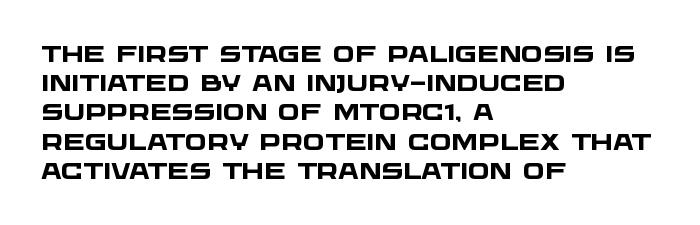
{"bold": "yes", "underline": "no", "align": "left", "line_spacing": "normal", "line_spacing_ratio": 1.27, "letter_spacing": "normal", "letter_spacing_em": 0.0, "glyph_px": 23}
